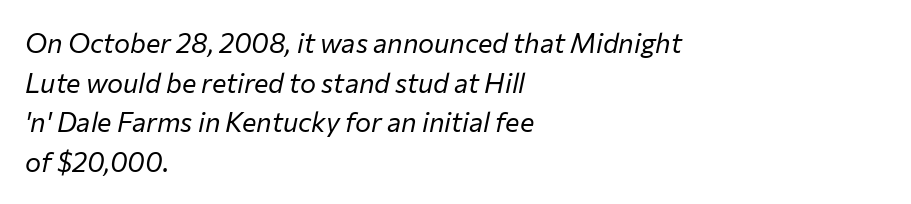
The image shows 27 px text type, italic (leaning right); set left-aligned, normal line spacing (1.47x), normal letter spacing, not underlined.
